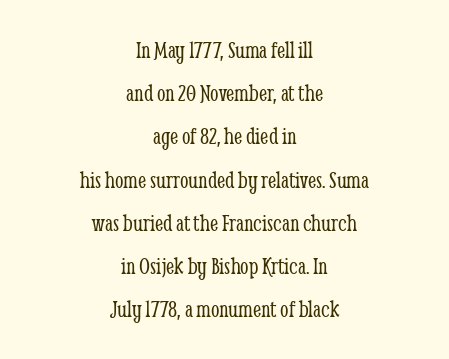
{"italic": "no", "bold": "no", "underline": "no", "align": "center", "line_spacing_ratio": 1.8, "letter_spacing": "normal", "letter_spacing_em": 0.0, "glyph_px": 24}
